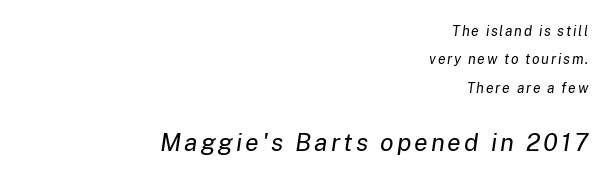
Q: Is the text bold? A: No.
Q: Is the text italic (slanted)? A: Yes, it leans right by about 8 degrees.
Q: Is the text underlined? A: No.
Q: How is the paragraph aligned? A: Right-aligned.
Q: Is the spacing between lines tight, normal or loose? A: Loose.
Q: Which block of text is set in a larger size, the first (top) or the second (bottom)? A: The second (bottom) one.
